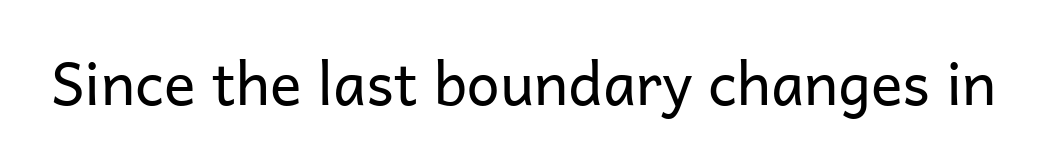
These lines are composed in type without serifs. The zone under the glyphs is completely vacant. Glyph-to-glyph distance matches everyday printed text. You could not count columns in this text — the font is proportionally spaced. In terms of posture, this sample is upright.
